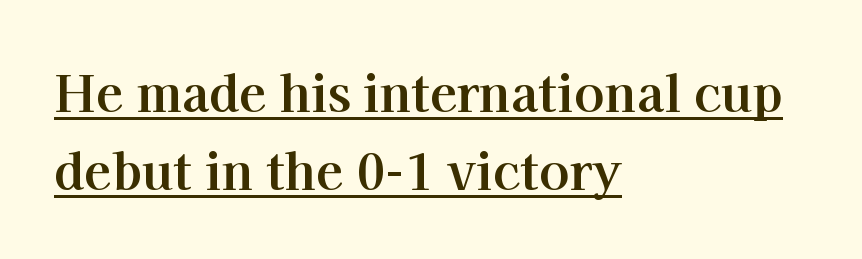
{"serif": "yes", "italic": "no", "bold": "yes", "weight": "bold", "width": "normal", "stroke_contrast": "high", "x_height": "medium", "monospaced": "no", "underline": "yes", "align": "left", "line_spacing": "normal", "line_spacing_ratio": 1.56, "letter_spacing": "normal", "letter_spacing_em": 0.0, "glyph_px": 50}
